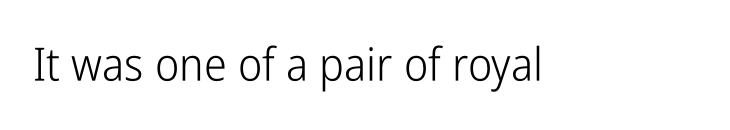
The image shows 46 px light, condensed sans-serif type, upright; set normal letter spacing, not underlined; low stroke contrast and a medium x-height.
